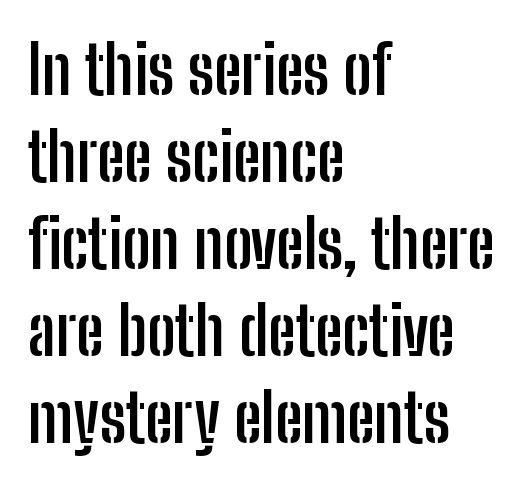
The image shows 68 px semibold, condensed sans-serif type, upright; set left-aligned, normal line spacing (1.28x), normal letter spacing, not underlined; low stroke contrast and a medium x-height.
